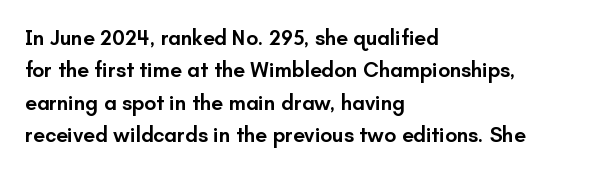
{"italic": "no", "bold": "semi", "underline": "no", "align": "left", "line_spacing": "normal", "line_spacing_ratio": 1.54, "letter_spacing": "normal", "letter_spacing_em": 0.0, "glyph_px": 21}
